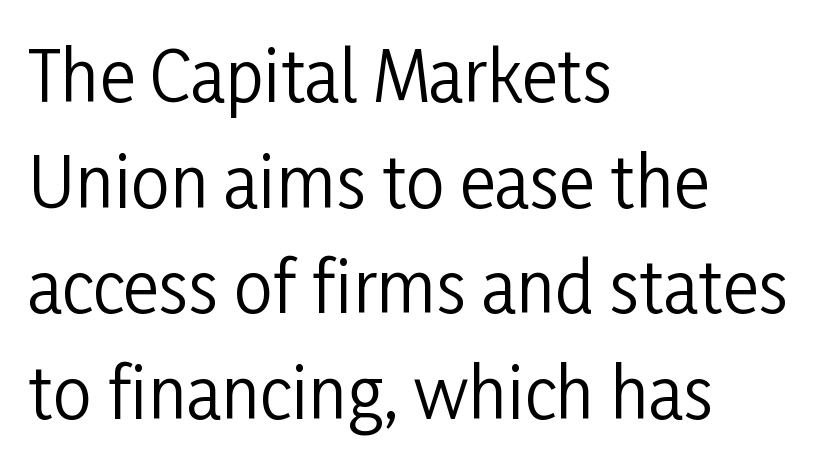
The image shows 69 px regular-weight, condensed sans-serif type, upright; set left-aligned, normal line spacing (1.53x), normal letter spacing, not underlined; low stroke contrast and a medium x-height.
